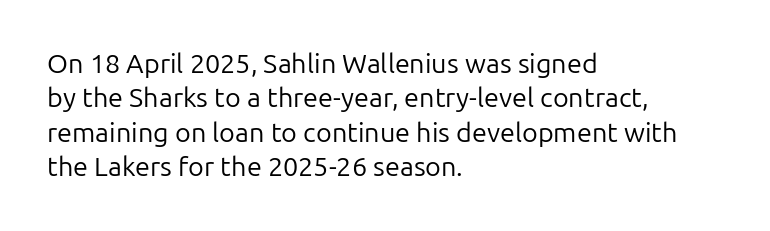
{"italic": "no", "bold": "no", "underline": "no", "align": "left", "line_spacing": "normal", "line_spacing_ratio": 1.27, "letter_spacing": "normal", "letter_spacing_em": 0.0, "glyph_px": 27}
